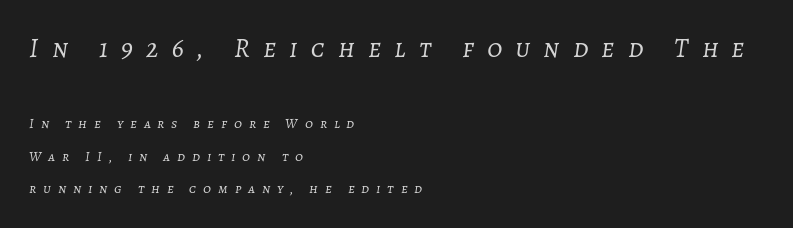
Q: Is the text bold? A: No.
Q: Is the text italic (slanted)? A: Yes, it leans right by about 7 degrees.
Q: Is the text underlined? A: No.
Q: How is the paragraph aligned? A: Left-aligned.
Q: Is the spacing between letters normal or unusually wide? A: Unusually wide.
Q: Is the spacing between lines tight, normal or loose? A: Loose.
Q: Which block of text is set in a larger size, the first (top) or the second (bottom)? A: The first (top) one.
